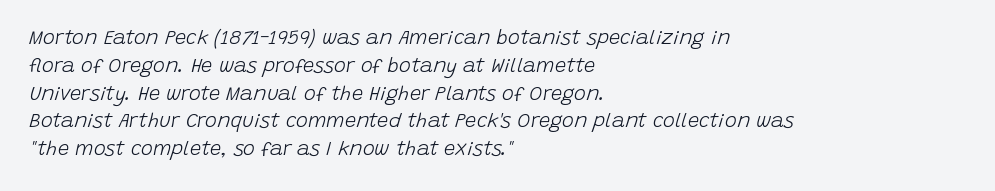
Q: Is the text bold? A: No.
Q: Is the text italic (slanted)? A: Yes, it leans right by about 15 degrees.
Q: Is the text underlined? A: No.
Q: How is the paragraph aligned? A: Left-aligned.
Q: Is the spacing between letters normal or unusually wide? A: Normal.
Q: Is the spacing between lines tight, normal or loose? A: Normal.
